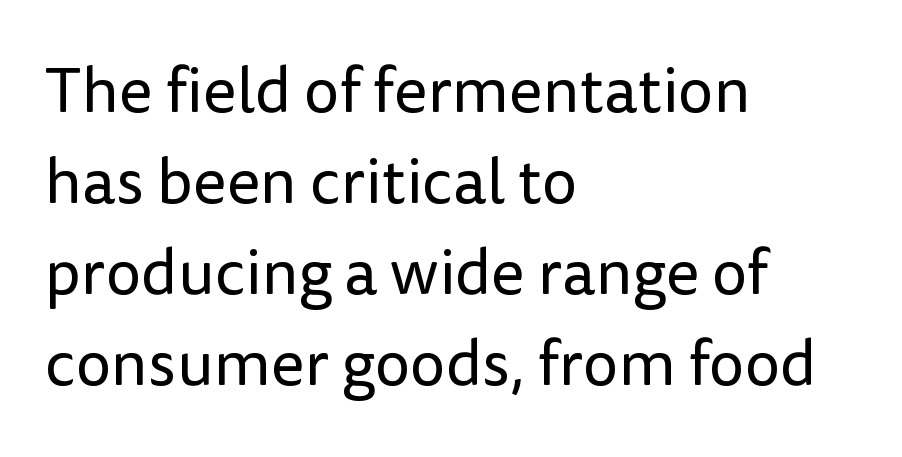
The rendering keeps characters at their native spacing. Whoever set this chose a conventional vertical rhythm. A typesetter would call this proportional, since set widths differ per character. The letterforms sit at book weight or below. The characters display no serif detailing; their extremities are plain. Italic: no, the glyphs are upright roman.
